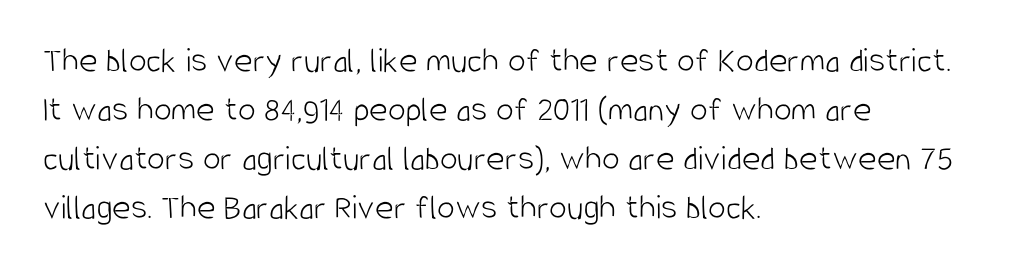
Bare-footed words on every line. The face used here is proportionally spaced, like ordinary book or web type. You can tell it's not italic because the verticals are truly vertical. Standard letterfit; no display-style spreading of the glyphs. Does the type have serifs? No, each stem ends abruptly. The rendering uses a moderate line-height, typical for paragraphs.
